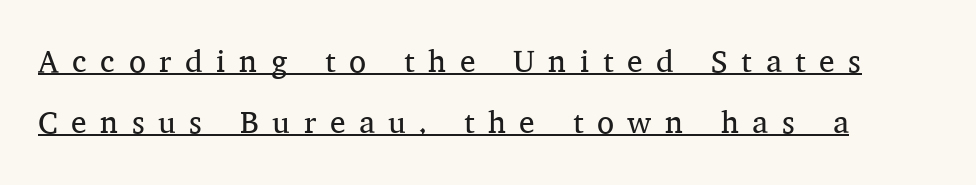
The letters advance in unequal steps, a hallmark of proportional type. Reading down the column, the eye jumps a long way to each next line. Check the space under the baseline: a stroke is drawn there. The font family rendered here belongs to the serif group. The characters are drawn with everyday or finer stroke widths.
